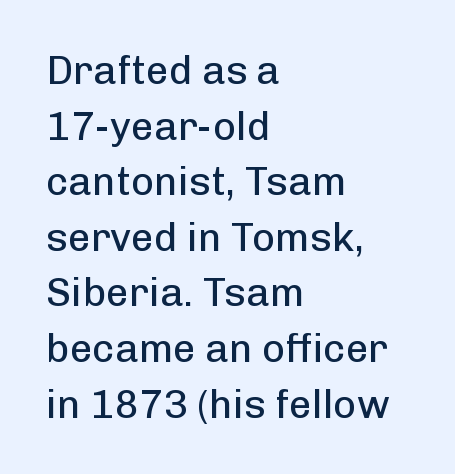
The image shows 40 px regular-weight sans-serif type, upright; set left-aligned, normal line spacing (1.39x), normal letter spacing, not underlined; low stroke contrast and a medium x-height.
